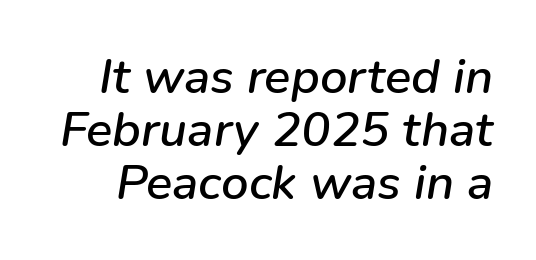
Check under the words: just untouched page. The line texture is even and compact thanks to regular tracking. The text carries the slant typical of an italic or oblique font. Each letter keeps its own natural width here, so spacing adapts to shape. If you measured baseline to baseline, you'd find a short distance.
